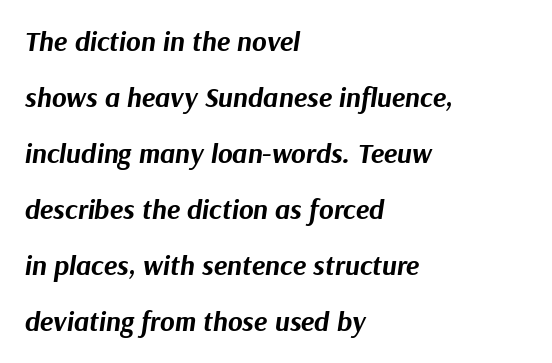
The passage is arranged the way most books set body copy — flush left. Check under the words: just untouched page. Notice the wide empty band between every row — that's loose leading. The letters are slanted; this is an italic face. Compared with an ordinary text face, these strokes are far heavier — a full bold. In terms of letterspacing, this is plain default setting.
